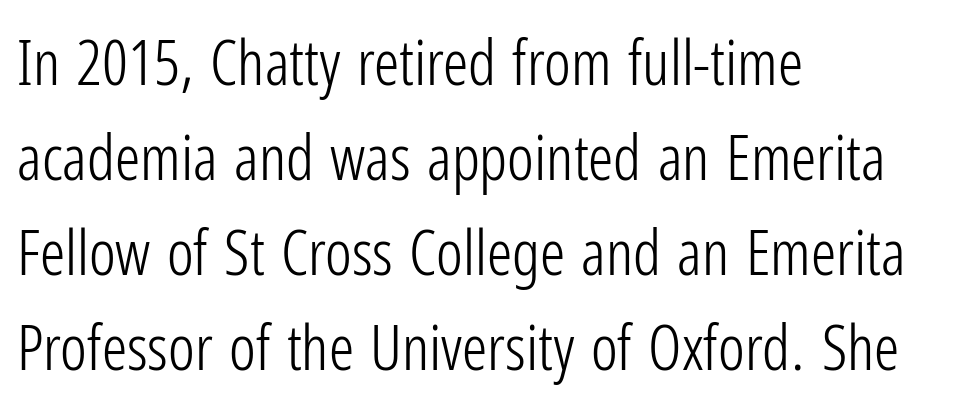
{"serif": "no", "italic": "no", "bold": "no", "weight": "light", "width": "condensed", "stroke_contrast": "low", "x_height": "medium", "monospaced": "no", "underline": "no", "align": "left", "line_spacing": "normal", "line_spacing_ratio": 1.51, "letter_spacing": "normal", "letter_spacing_em": 0.0, "glyph_px": 63}
